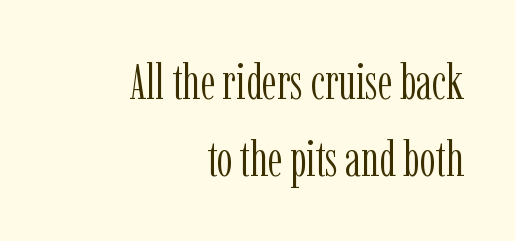
The image shows 50 px light, condensed serif type, upright; set right-aligned, normal line spacing (1.55x), normal letter spacing, not underlined; low stroke contrast and a medium x-height.
